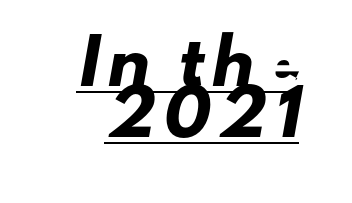
The image shows 42 px sans-serif type; set line spacing 1.22x, unusually wide letter spacing (+0.21 em), underlined; low stroke contrast and a small x-height.
